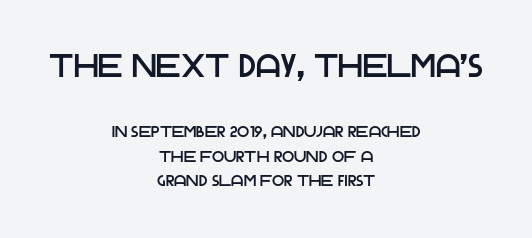
{"serif": "no", "italic": "no", "width": "normal", "stroke_contrast": "low", "x_height": "large", "monospaced": "no", "underline": "no", "align": "center", "line_spacing": "normal", "line_spacing_ratio": 1.54, "letter_spacing": "normal", "letter_spacing_em": 0.0, "larger_block": "first", "size_ratio": 2.0, "glyph_px": 32}
